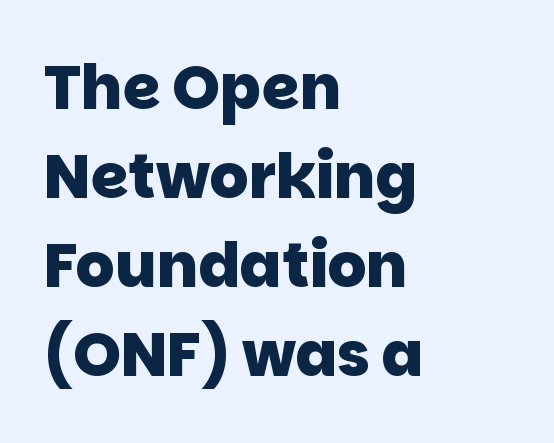
The image shows 61 px heavy sans-serif type; set left-aligned, normal line spacing (1.46x), normal letter spacing, not underlined; low stroke contrast and a large x-height.
